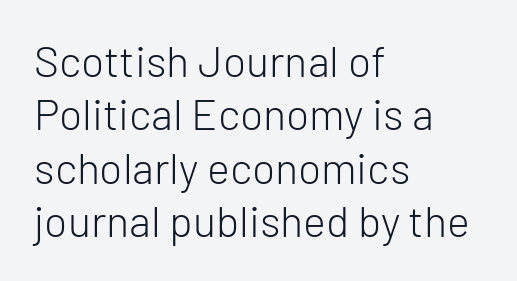
The image shows 43 px light sans-serif type, upright; set left-aligned, line spacing 1.24x, normal letter spacing, not underlined; low stroke contrast and a medium x-height.
